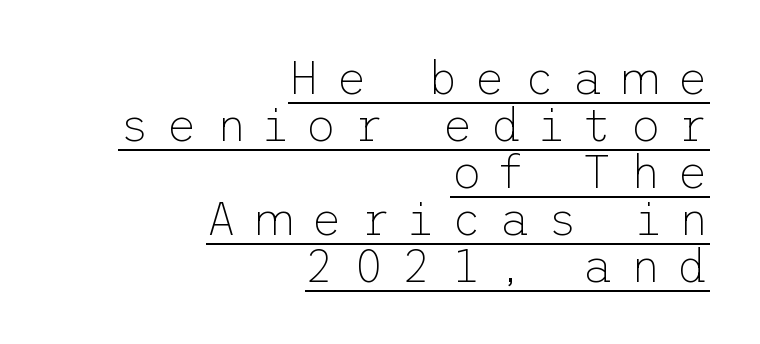
The letters stand straight up with perfectly vertical stems. Serif or sans? Sans — the stroke terminals are bare. Line ends are locked; line starts wander. Glyph-to-glyph distance is far greater than everyday printed text.
